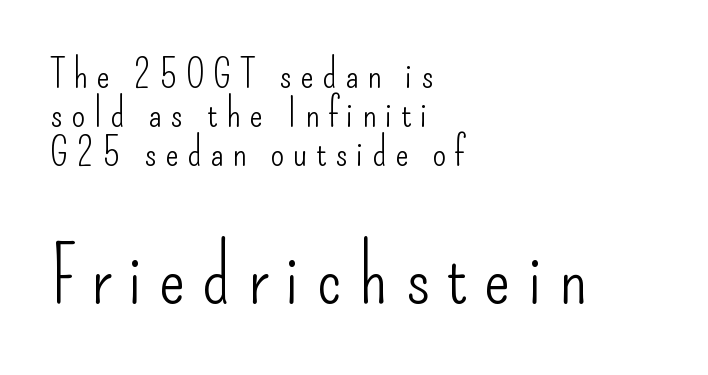
The image shows 79 px light, condensed sans-serif type, upright; set left-aligned, tight line spacing (0.97x), unusually wide letter spacing (+0.21 em), not underlined; the second (bottom) block is 1.98x larger; low stroke contrast and a small x-height.
